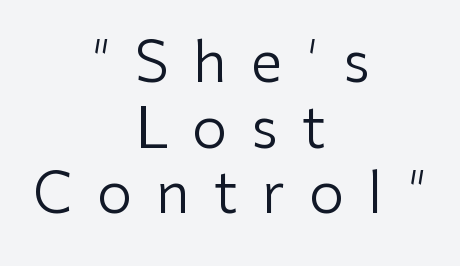
{"serif": "no", "italic": "no", "bold": "no", "weight": "regular", "width": "normal", "stroke_contrast": "low", "x_height": "medium", "monospaced": "no", "underline": "no", "align": "center", "line_spacing_ratio": 1.17, "letter_spacing": "wide", "letter_spacing_em": 0.43, "glyph_px": 56}
